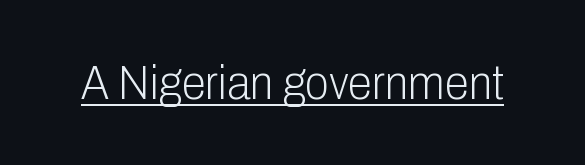
The image shows 49 px light, condensed sans-serif type, upright; set normal letter spacing, underlined; low stroke contrast and a medium x-height.
